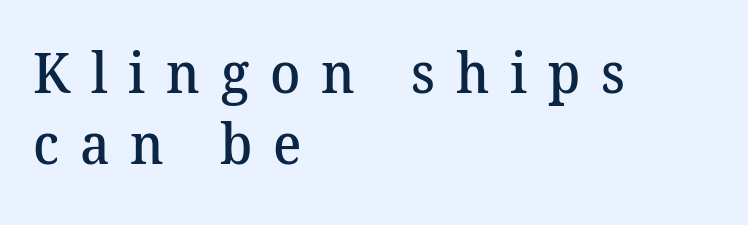
All the whitespace from short lines collects on the right. Stroke thickness is moderately raised; the sample reads as semibold. The passage shown is not underscored anywhere. A typesetter would call this proportional, since set widths differ per character. Horizontal bands of white between lines are of average thickness. Is this a sans? No — the strokes have serifs.
